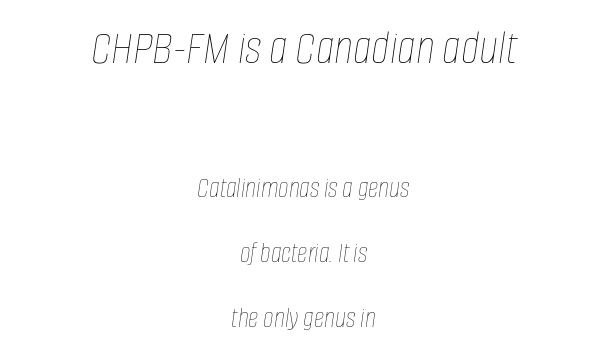
{"italic": "yes", "lean": "right", "slant_degrees": 8, "bold": "no", "weight": "thin", "width": "condensed", "stroke_contrast": "low", "x_height": "large", "monospaced": "no", "underline": "no", "align": "center", "line_spacing": "loose", "line_spacing_ratio": 2.24, "letter_spacing": "normal", "letter_spacing_em": 0.0, "larger_block": "first", "size_ratio": 1.72, "glyph_px": 50}
